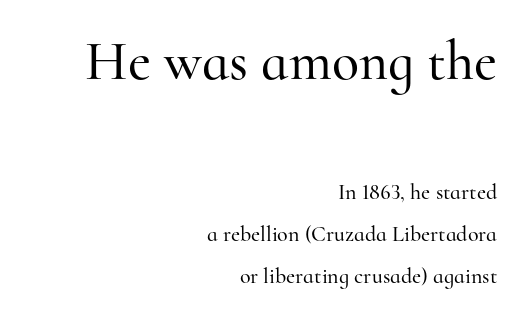
{"serif": "yes", "italic": "no", "width": "normal", "stroke_contrast": "high", "x_height": "small", "monospaced": "no", "underline": "no", "align": "right", "line_spacing": "loose", "line_spacing_ratio": 1.9, "letter_spacing": "normal", "letter_spacing_em": 0.0, "larger_block": "first", "size_ratio": 2.55, "glyph_px": 56}
